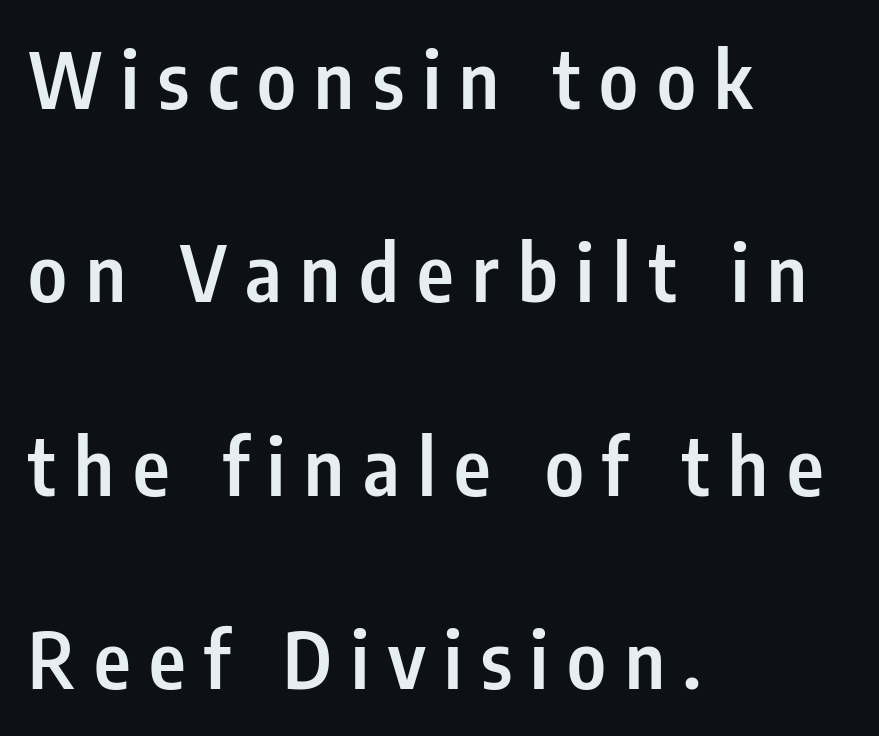
Here the designer chose a conventional face with non-uniform glyph widths. Lines of text with bare space underneath. There is plenty of visible air inserted between adjacent glyphs. The lines are quadded left. The passage shown is semibold, sitting just below true bold.
